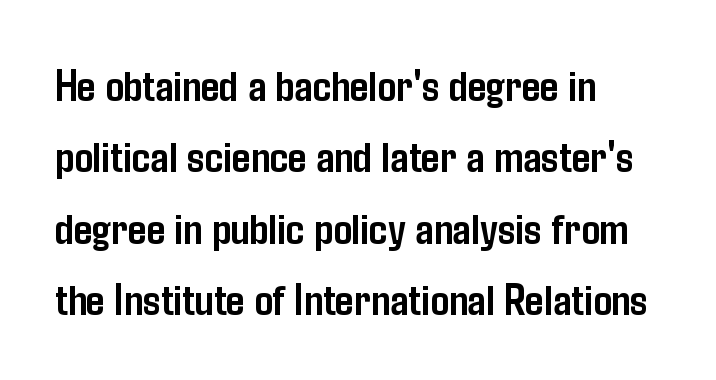
{"serif": "no", "italic": "no", "bold": "yes", "weight": "semibold", "width": "condensed", "stroke_contrast": "low", "x_height": "medium", "monospaced": "no", "underline": "no", "align": "left", "line_spacing": "normal", "line_spacing_ratio": 1.55, "letter_spacing": "normal", "letter_spacing_em": 0.0, "glyph_px": 46}
